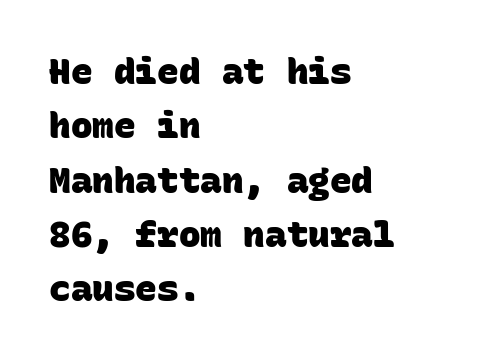
{"serif": "no", "bold": "yes", "weight": "heavy", "width": "normal", "stroke_contrast": "low", "x_height": "large", "monospaced": "yes", "underline": "no", "align": "left", "line_spacing": "normal", "line_spacing_ratio": 1.51, "letter_spacing": "normal", "letter_spacing_em": 0.0, "glyph_px": 36}
